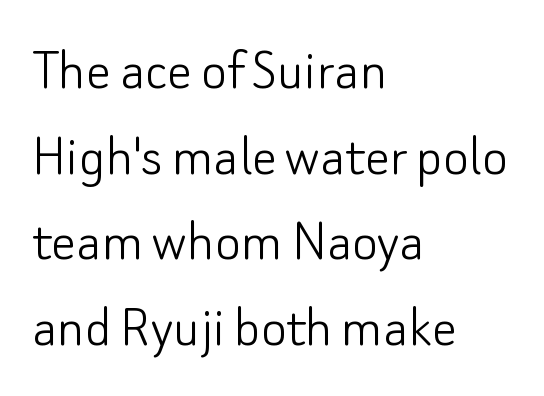
Q: Is the text bold? A: No.
Q: Is the text italic (slanted)? A: No, it is upright.
Q: Is the typeface a serif or a sans-serif typeface? A: Sans-serif.
Q: Is the text underlined? A: No.
Q: How is the paragraph aligned? A: Left-aligned.
Q: Is the spacing between letters normal or unusually wide? A: Normal.
Q: Is the spacing between lines tight, normal or loose? A: Normal.
Q: Width (condensed, normal, or wide)? A: Normal.
Q: Stroke contrast? A: Low.
Q: x-height? A: Small.
Q: Monospaced? A: No.
